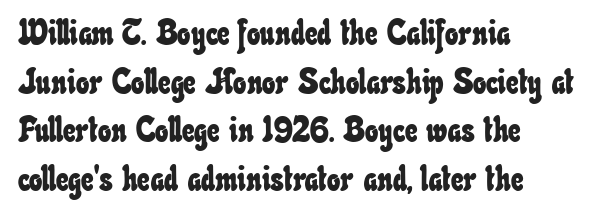
The image shows 35 px condensed type; set left-aligned, normal line spacing (1.39x), normal letter spacing, not underlined; low stroke contrast and a small x-height.
